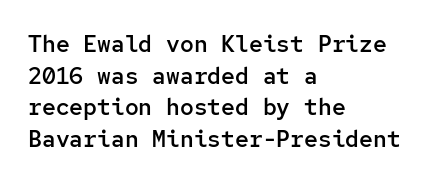
Ordinary non-slanted type is in use. This sample is left-justified, so line endings fall wherever the words run out. The letters sit at their default tracking, neither squeezed nor spread. Descenders are the only things crossing below the line.
